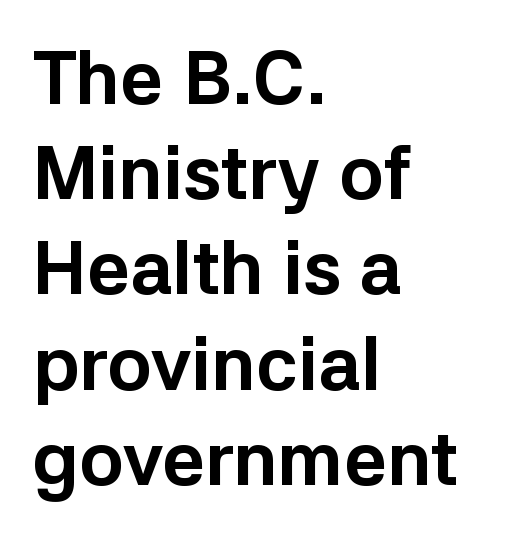
Q: Is the text bold? A: Yes.
Q: Is the text italic (slanted)? A: No, it is upright.
Q: Is the typeface a serif or a sans-serif typeface? A: Sans-serif.
Q: Is the text underlined? A: No.
Q: How is the paragraph aligned? A: Left-aligned.
Q: Is the spacing between letters normal or unusually wide? A: Normal.
Q: Is the spacing between lines tight, normal or loose? A: Normal.
Q: Width (condensed, normal, or wide)? A: Normal.
Q: Stroke contrast? A: Low.
Q: x-height? A: Medium.
Q: Monospaced? A: No.
